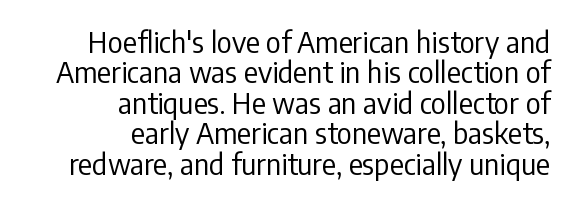
Q: Is the text bold? A: No.
Q: Is the text italic (slanted)? A: No, it is upright.
Q: Is the typeface a serif or a sans-serif typeface? A: Sans-serif.
Q: Is the text underlined? A: No.
Q: How is the paragraph aligned? A: Right-aligned.
Q: Is the spacing between letters normal or unusually wide? A: Normal.
Q: Is the spacing between lines tight, normal or loose? A: Tight.
Q: Width (condensed, normal, or wide)? A: Condensed.
Q: Stroke contrast? A: Low.
Q: x-height? A: Medium.
Q: Monospaced? A: No.
